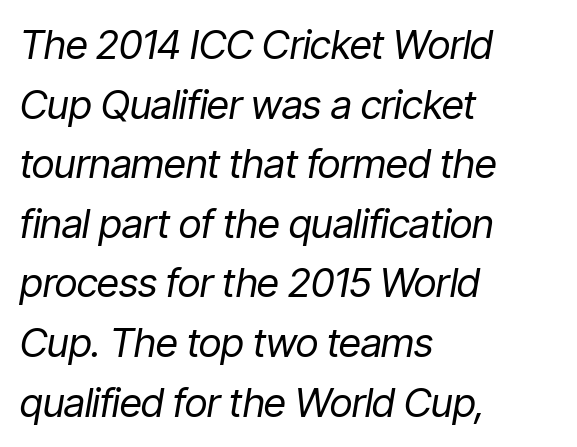
The image shows 40 px regular-weight, condensed type, italic (leaning right); set left-aligned, normal line spacing (1.49x), normal letter spacing, not underlined; low stroke contrast and a medium x-height.
